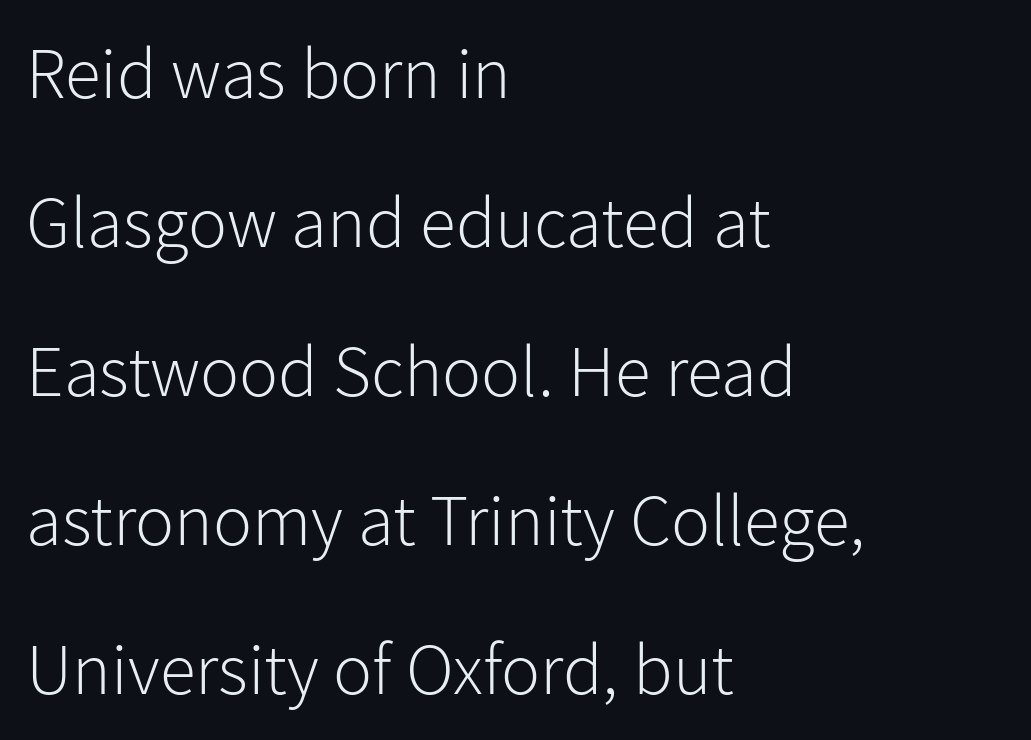
{"serif": "no", "italic": "no", "bold": "no", "weight": "light", "width": "normal", "stroke_contrast": "low", "x_height": "medium", "monospaced": "no", "underline": "no", "align": "left", "line_spacing": "loose", "line_spacing_ratio": 2.04, "letter_spacing": "normal", "letter_spacing_em": 0.0, "glyph_px": 73}
